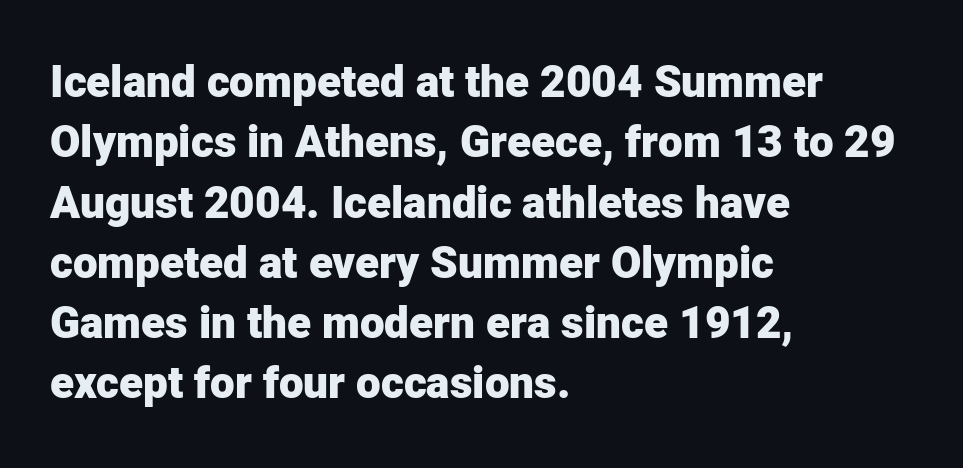
You can tell it's not italic because the verticals are truly vertical. The passage shown stacks its lines at a standard gap. Is this a fixed-width face? No — the glyphs have proportional, varying widths. Weight: bold.
